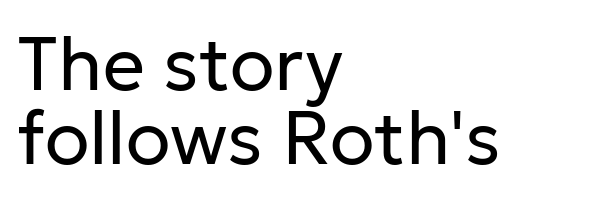
The image shows 74 px regular-weight sans-serif type, upright; set left-aligned, tight line spacing (1.0x), normal letter spacing, not underlined; low stroke contrast and a medium x-height.
